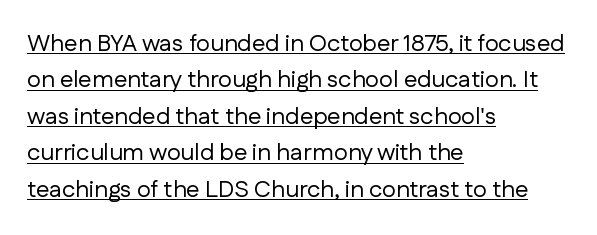
{"italic": "no", "bold": "no", "underline": "yes", "align": "left", "line_spacing": "normal", "line_spacing_ratio": 1.52, "letter_spacing": "normal", "letter_spacing_em": 0.0, "glyph_px": 24}
